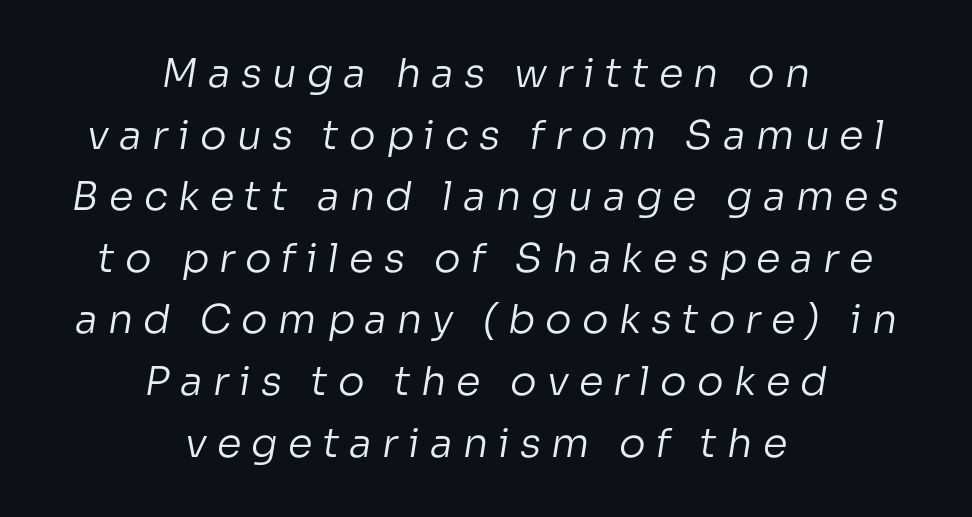
Q: Is the text bold? A: No.
Q: Is the typeface a serif or a sans-serif typeface? A: Sans-serif.
Q: Is the text underlined? A: No.
Q: How is the paragraph aligned? A: Centered.
Q: Is the spacing between letters normal or unusually wide? A: Unusually wide.
Q: Is the spacing between lines tight, normal or loose? A: Normal.
Q: Width (condensed, normal, or wide)? A: Normal.
Q: Stroke contrast? A: Low.
Q: x-height? A: Medium.
Q: Monospaced? A: No.
